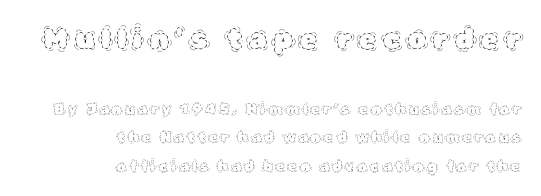
The image shows 28 px thin type, upright; set right-aligned, loose line spacing (2.02x), unusually wide letter spacing (+0.26 em), not underlined; the first (top) block is 2.0x larger; a large x-height.
